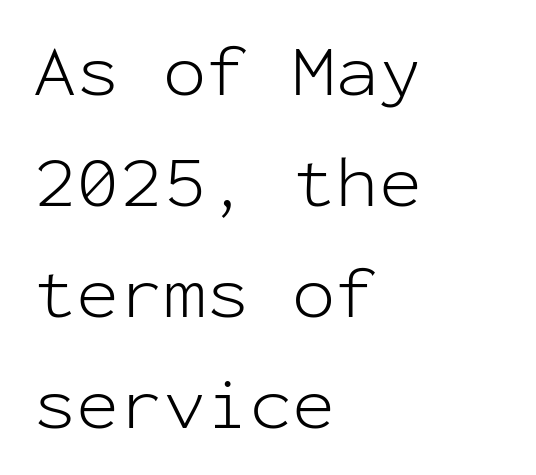
Q: Is the text bold? A: No.
Q: Is the text italic (slanted)? A: No, it is upright.
Q: Is the typeface a serif or a sans-serif typeface? A: Sans-serif.
Q: Is the text underlined? A: No.
Q: How is the paragraph aligned? A: Left-aligned.
Q: Is the spacing between letters normal or unusually wide? A: Normal.
Q: Is the spacing between lines tight, normal or loose? A: Normal.
Q: Width (condensed, normal, or wide)? A: Normal.
Q: Stroke contrast? A: Low.
Q: x-height? A: Medium.
Q: Monospaced? A: Yes.
